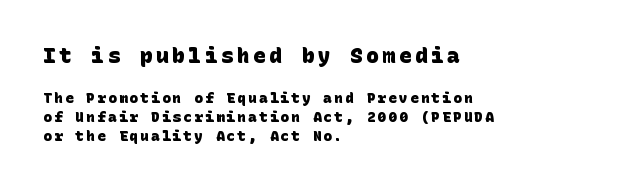
Q: Is the text bold? A: Yes.
Q: Is the text underlined? A: No.
Q: How is the paragraph aligned? A: Left-aligned.
Q: Is the spacing between lines tight, normal or loose? A: Normal.
Q: Which block of text is set in a larger size, the first (top) or the second (bottom)? A: The first (top) one.
